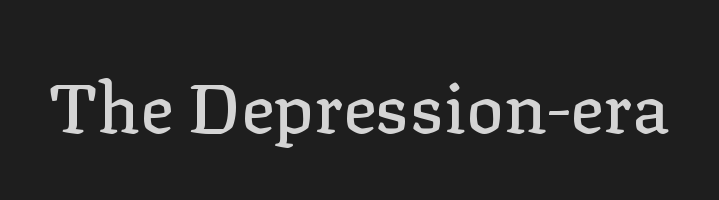
Every stem runs plumb, perpendicular to the baseline. The typeface chosen for these lines features serifs. Any mark beneath the type? The region is blank. In terms of letterspacing, this is plain default setting. Do the characters align in a grid? No, the font is proportional.
